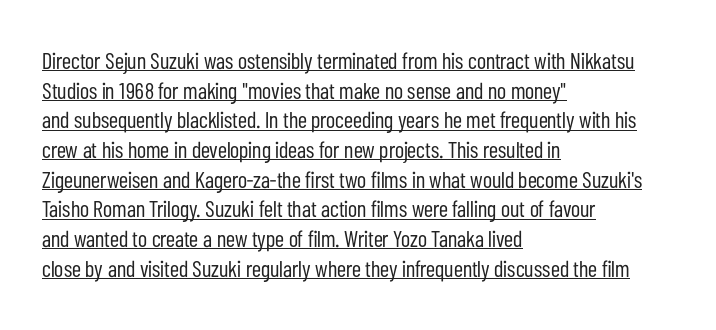
Q: Is the text bold? A: No.
Q: Is the text italic (slanted)? A: No, it is upright.
Q: Is the text underlined? A: Yes.
Q: How is the paragraph aligned? A: Left-aligned.
Q: Is the spacing between letters normal or unusually wide? A: Normal.
Q: Is the spacing between lines tight, normal or loose? A: Normal.
